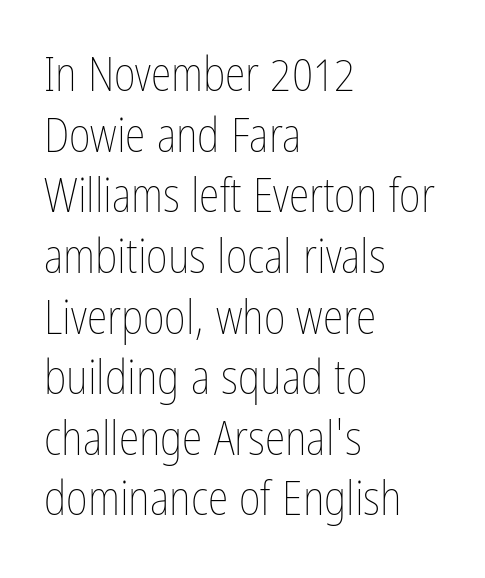
Compared with typical body copy, the letter spacing here is the same. Leading matches the norm, producing a regular column. Clear beneath every line of the passage. Posture: vertical.
